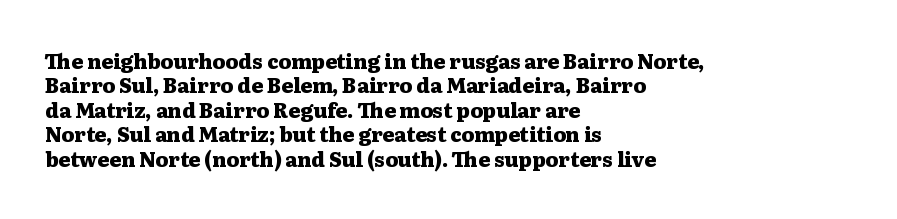
The image shows 20 px bold type, upright; set left-aligned, line spacing 1.22x, normal letter spacing, not underlined.
